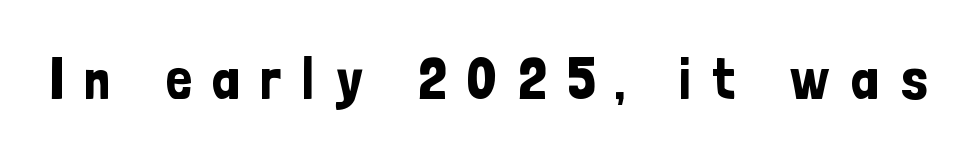
The image shows 58 px condensed sans-serif type, upright; set unusually wide letter spacing (+0.35 em), not underlined; low stroke contrast and a medium x-height.
